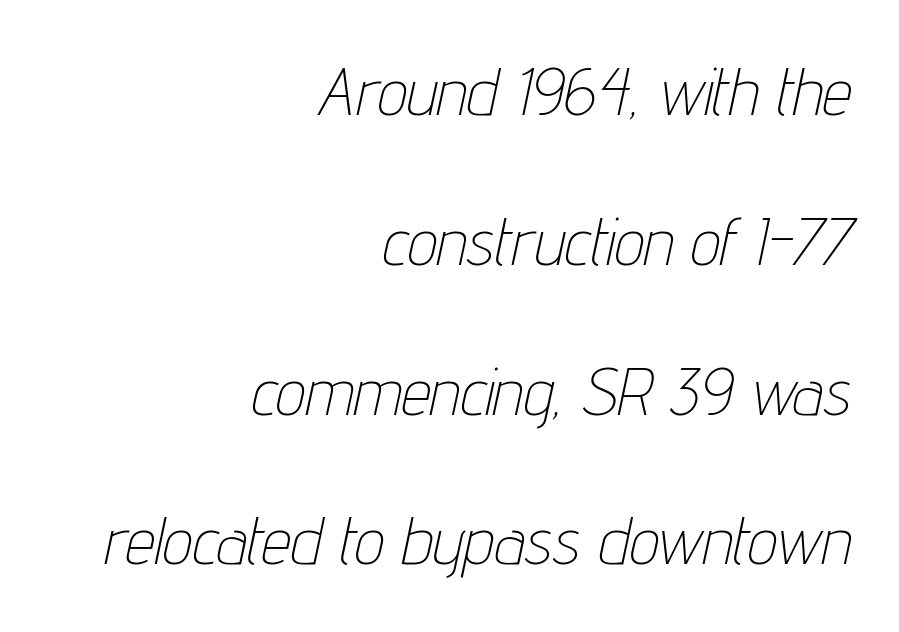
The image shows 66 px thin, condensed type, italic (leaning right); set right-aligned, loose line spacing (2.27x), normal letter spacing, not underlined; low stroke contrast and a medium x-height.
